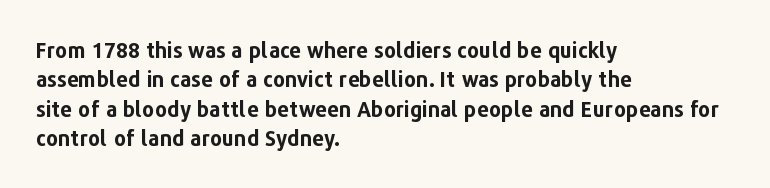
Posture: upright roman. Underlining? Definitely not there. Each line starts at the same left margin while the right side varies. Stroke thickness is high; the sample reads as a true bold. The block of text has a typical density, with ordinary space between rows.
